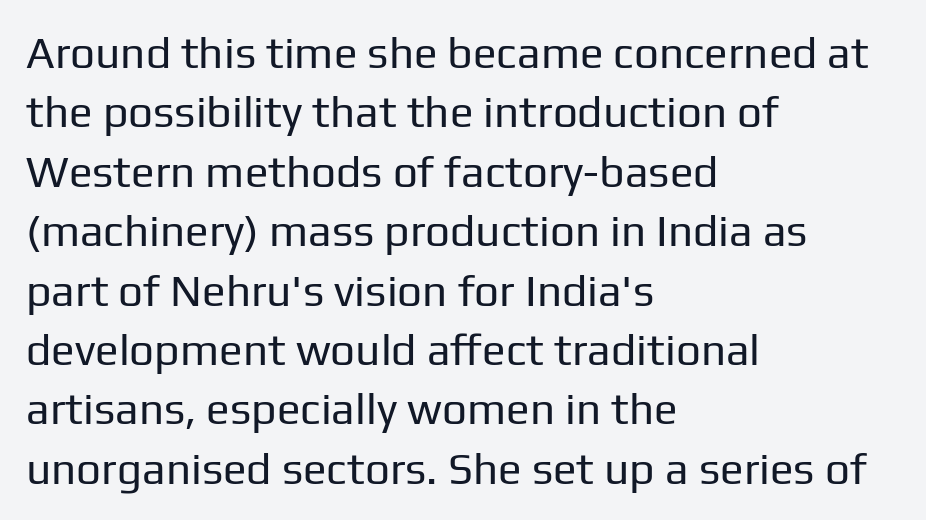
Q: Is the text bold? A: No.
Q: Is the text italic (slanted)? A: No, it is upright.
Q: Is the typeface a serif or a sans-serif typeface? A: Sans-serif.
Q: Is the text underlined? A: No.
Q: How is the paragraph aligned? A: Left-aligned.
Q: Is the spacing between letters normal or unusually wide? A: Normal.
Q: Is the spacing between lines tight, normal or loose? A: Normal.
Q: Width (condensed, normal, or wide)? A: Normal.
Q: Stroke contrast? A: Low.
Q: x-height? A: Medium.
Q: Monospaced? A: No.
